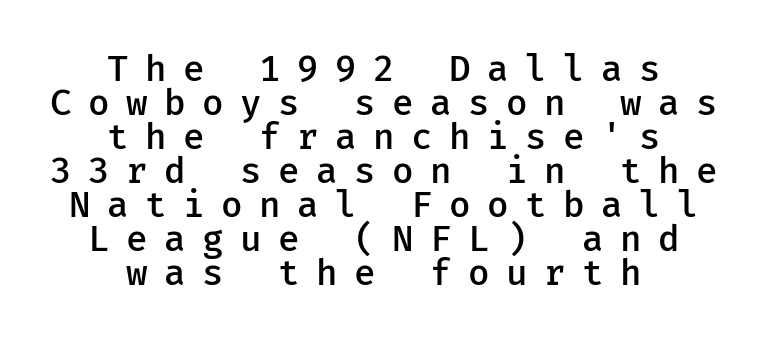
Regarding leading, the lines here are crowded together. It's the straight-up-and-down kind of type. Tracking value appears strongly positive — letters spread wide. You can tell from the bare stems that sans-serif type was used. Does the weight exceed regular? Yes, but only to semibold. Only glyphs here, with clear space below each row.
